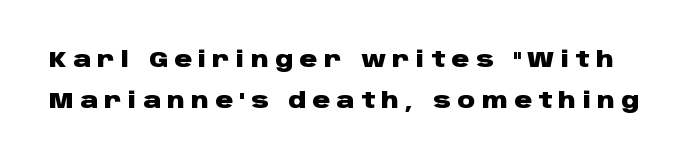
The image shows 22 px bold type, upright; set line spacing 1.85x, unusually wide letter spacing (+0.29 em), not underlined.
